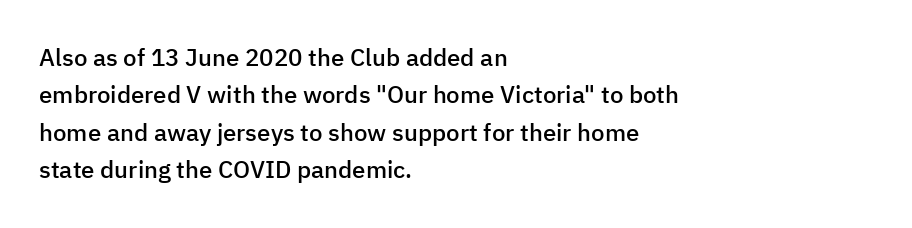
Q: Is the text bold? A: Semi-bold.
Q: Is the text italic (slanted)? A: No, it is upright.
Q: Is the text underlined? A: No.
Q: How is the paragraph aligned? A: Left-aligned.
Q: Is the spacing between letters normal or unusually wide? A: Normal.
Q: Is the spacing between lines tight, normal or loose? A: Normal.
